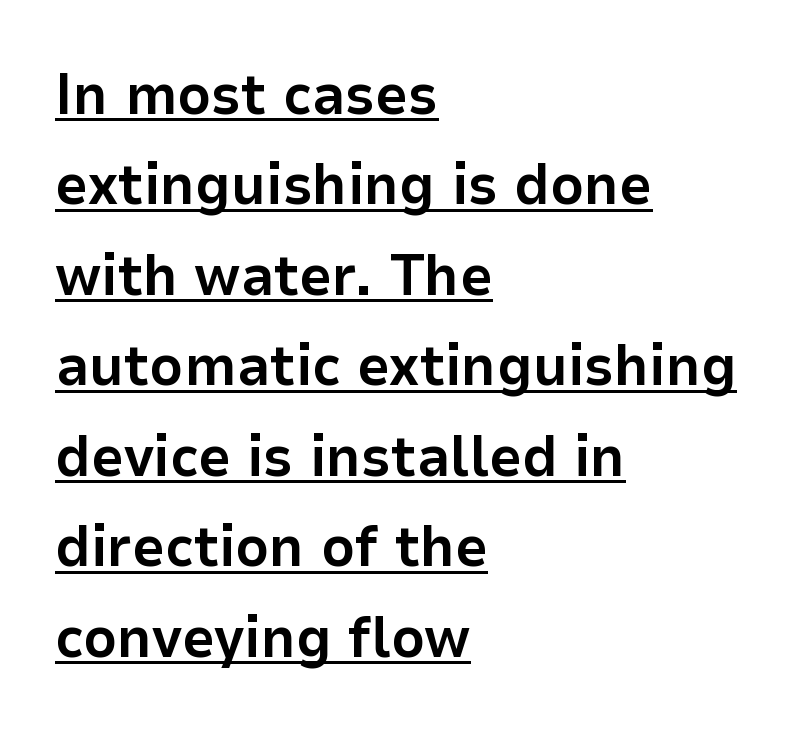
{"serif": "no", "italic": "no", "bold": "yes", "weight": "bold", "width": "normal", "stroke_contrast": "low", "x_height": "medium", "monospaced": "no", "underline": "yes", "align": "left", "line_spacing": "normal", "line_spacing_ratio": 1.56, "letter_spacing": "normal", "letter_spacing_em": 0.0, "glyph_px": 58}
